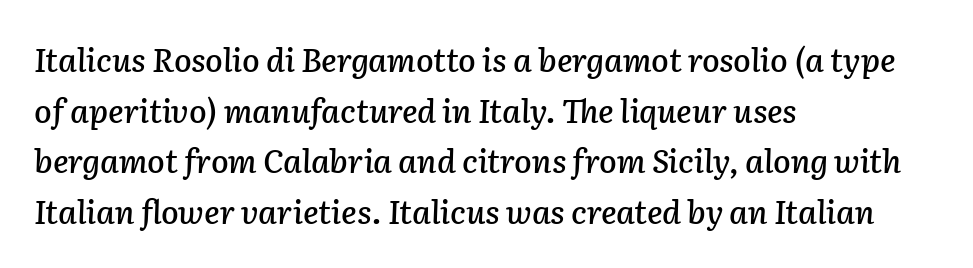
The image shows 32 px text type, italic (leaning right); set left-aligned, normal line spacing (1.58x), normal letter spacing, not underlined; low stroke contrast and a medium x-height.
